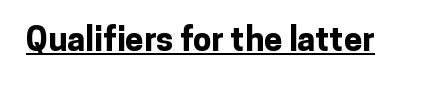
The image shows 33 px bold sans-serif type, upright; set normal letter spacing, underlined; low stroke contrast and a medium x-height.
